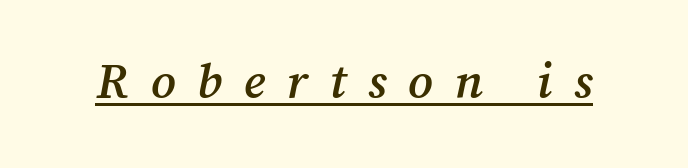
Q: Is the text bold? A: Semi-bold.
Q: Is the text italic (slanted)? A: Yes, it leans right by about 12 degrees.
Q: Is the typeface a serif or a sans-serif typeface? A: Serif.
Q: Is the text underlined? A: Yes.
Q: Is the spacing between letters normal or unusually wide? A: Unusually wide.
Q: Width (condensed, normal, or wide)? A: Normal.
Q: Stroke contrast? A: Medium.
Q: x-height? A: Medium.
Q: Monospaced? A: No.
